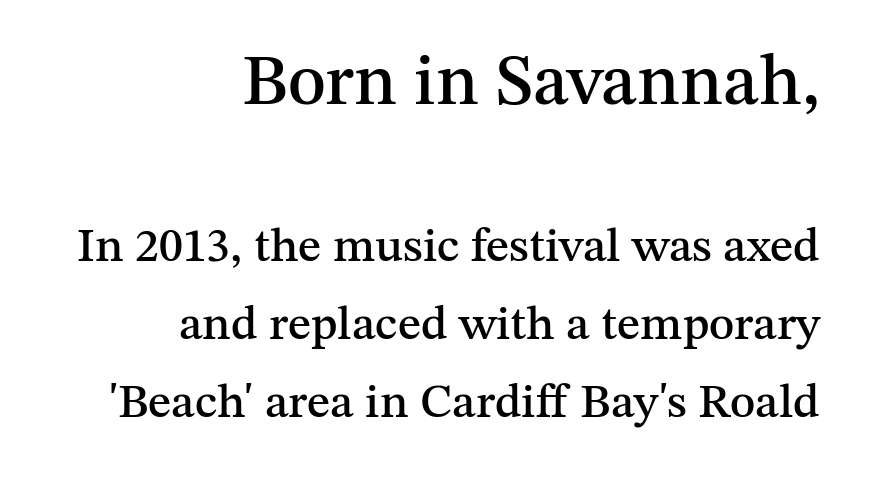
{"serif": "yes", "italic": "no", "width": "normal", "stroke_contrast": "medium", "x_height": "medium", "monospaced": "no", "underline": "no", "align": "right", "line_spacing": "normal", "line_spacing_ratio": 1.63, "letter_spacing": "normal", "letter_spacing_em": 0.0, "larger_block": "first", "size_ratio": 1.5, "glyph_px": 72}
